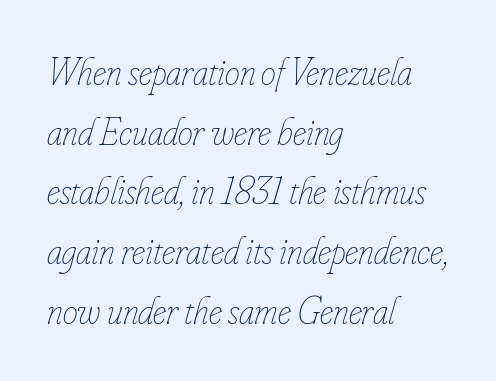
{"italic": "yes", "lean": "right", "slant_degrees": 16, "bold": "no", "weight": "thin", "width": "condensed", "stroke_contrast": "low", "x_height": "small", "monospaced": "no", "underline": "no", "align": "left", "line_spacing": "normal", "line_spacing_ratio": 1.57, "letter_spacing": "normal", "letter_spacing_em": 0.0, "glyph_px": 38}
